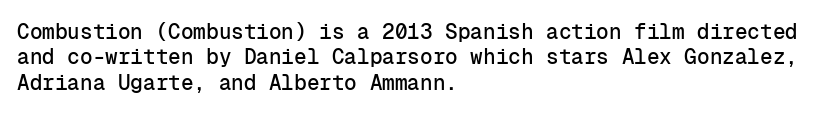
Q: Is the text italic (slanted)? A: No, it is upright.
Q: Is the text underlined? A: No.
Q: How is the paragraph aligned? A: Left-aligned.
Q: Is the spacing between letters normal or unusually wide? A: Normal.
